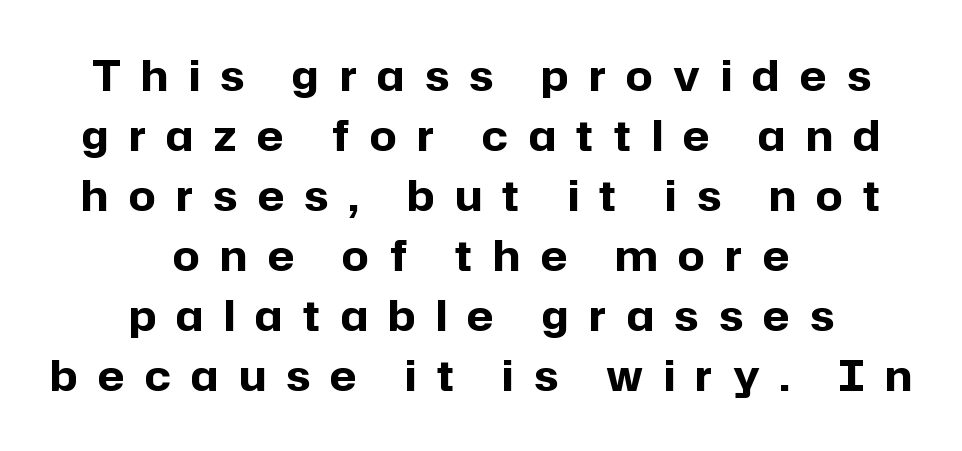
Q: Is the text bold? A: Yes.
Q: Is the text italic (slanted)? A: No, it is upright.
Q: Is the typeface a serif or a sans-serif typeface? A: Sans-serif.
Q: Is the text underlined? A: No.
Q: How is the paragraph aligned? A: Centered.
Q: Is the spacing between letters normal or unusually wide? A: Unusually wide.
Q: Is the spacing between lines tight, normal or loose? A: Normal.
Q: Width (condensed, normal, or wide)? A: Normal.
Q: Stroke contrast? A: Low.
Q: x-height? A: Medium.
Q: Monospaced? A: No.
